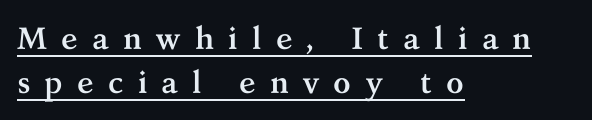
The image shows 31 px semibold serif type, upright; set left-aligned, normal line spacing (1.41x), unusually wide letter spacing (+0.45 em), underlined; medium stroke contrast and a medium x-height.
